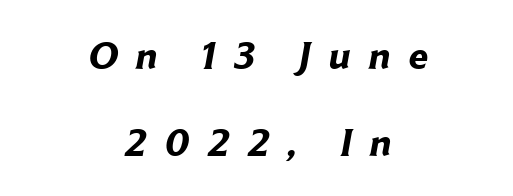
The image shows 39 px bold sans-serif type; set centered, loose line spacing (2.23x), unusually wide letter spacing (+0.47 em), not underlined; low stroke contrast and a medium x-height.
